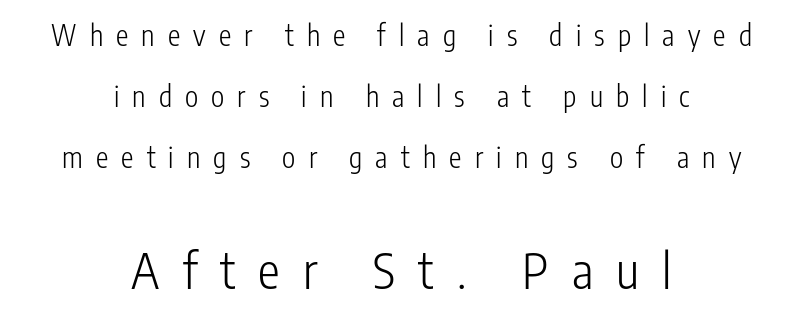
Q: Is the text bold? A: No.
Q: Is the text italic (slanted)? A: No, it is upright.
Q: Is the typeface a serif or a sans-serif typeface? A: Sans-serif.
Q: Is the text underlined? A: No.
Q: How is the paragraph aligned? A: Centered.
Q: Is the spacing between letters normal or unusually wide? A: Unusually wide.
Q: Is the spacing between lines tight, normal or loose? A: Loose.
Q: Which block of text is set in a larger size, the first (top) or the second (bottom)? A: The second (bottom) one.
Q: Width (condensed, normal, or wide)? A: Condensed.
Q: Stroke contrast? A: Low.
Q: x-height? A: Medium.
Q: Monospaced? A: No.
